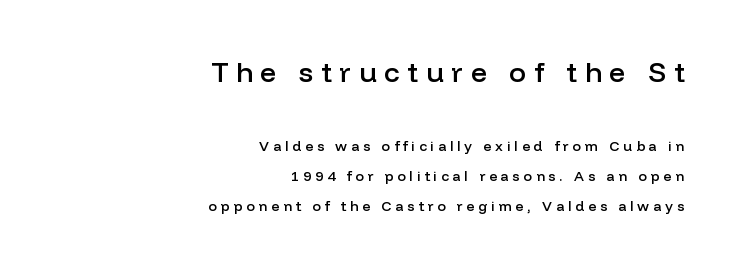
Descenders are the only things crossing below the line. Display-style spreading of the glyphs; the letterfit is very open. A student would notice the top passage is typeset larger than what follows. Does the lettering tilt? It doesn't — this is upright.
